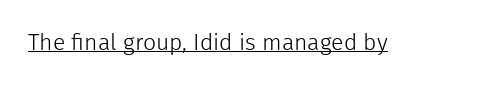
{"italic": "no", "bold": "no", "underline": "yes", "letter_spacing": "normal", "letter_spacing_em": 0.0, "glyph_px": 23}
